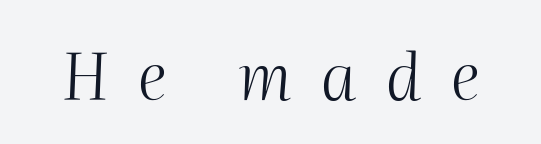
No extra ink here — the face is not bold. Honestly, the letter spacing is so wide it's the main thing you notice. The specimen omits any rule beneath the text block's lines. Observe the lean: these are italic letterforms.
